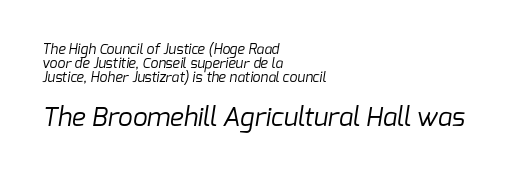
The image shows 26 px text type; set left-aligned, tight line spacing (1.01x), normal letter spacing, not underlined; the second (bottom) block is 1.86x larger.
